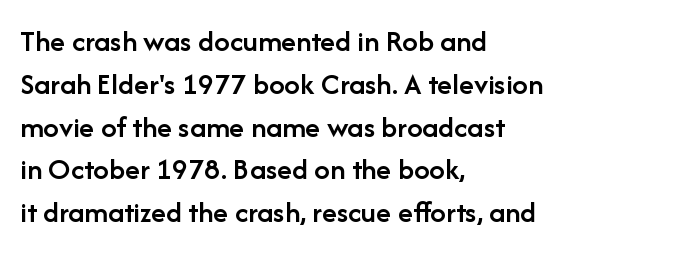
{"serif": "no", "italic": "no", "bold": "semi", "weight": "semibold", "width": "normal", "stroke_contrast": "low", "x_height": "medium", "monospaced": "no", "underline": "no", "align": "left", "line_spacing": "normal", "line_spacing_ratio": 1.38, "letter_spacing": "normal", "letter_spacing_em": 0.0, "glyph_px": 31}
